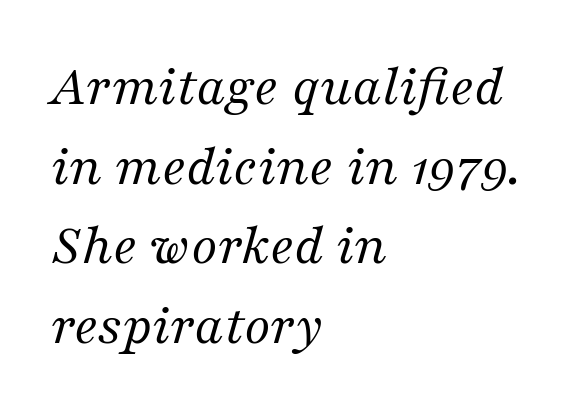
The image shows 59 px regular-weight serif type, italic (leaning right); set left-aligned, normal line spacing (1.35x), normal letter spacing, not underlined; medium stroke contrast and a medium x-height.
